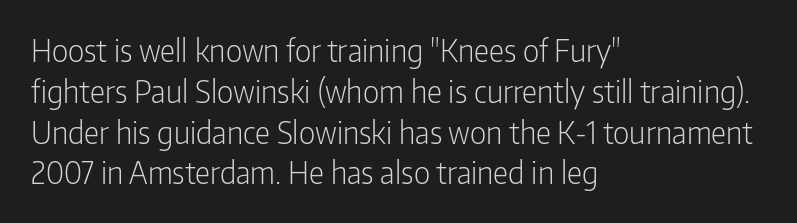
Q: Is the text bold? A: No.
Q: Is the text italic (slanted)? A: No, it is upright.
Q: Is the typeface a serif or a sans-serif typeface? A: Sans-serif.
Q: Is the text underlined? A: No.
Q: How is the paragraph aligned? A: Left-aligned.
Q: Is the spacing between letters normal or unusually wide? A: Normal.
Q: Is the spacing between lines tight, normal or loose? A: Normal.
Q: Width (condensed, normal, or wide)? A: Condensed.
Q: Stroke contrast? A: Low.
Q: x-height? A: Medium.
Q: Monospaced? A: No.
